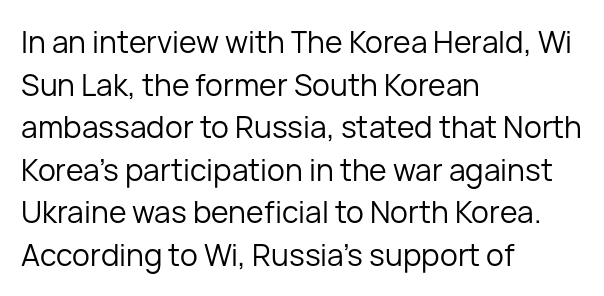
The specimen reads as upright at a glance. Inter-character spacing is left at the font's built-in metrics. The passage shown stacks its lines at a standard gap. The type family on display is of the sans-serif kind.
